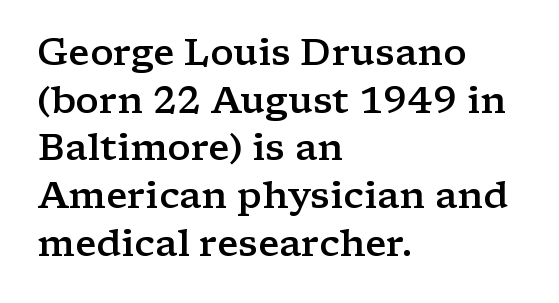
Vertical spacing — default. In terms of weight, the rendering is demibold, just under bold. Spacing verdict: proportional, widths tailored to each character. Tracking value appears to be zero — textbook default spacing. The axis of the letterforms is exactly vertical.
